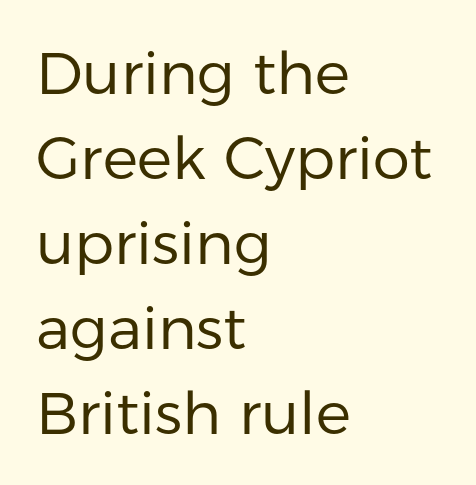
The image shows 59 px regular-weight sans-serif type, upright; set left-aligned, normal line spacing (1.44x), normal letter spacing, not underlined; low stroke contrast and a medium x-height.
